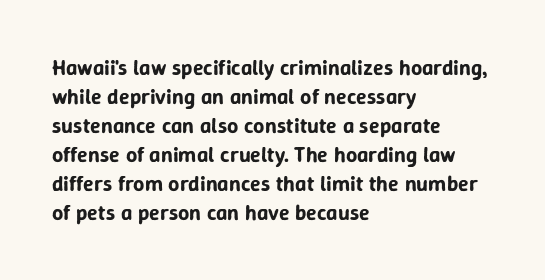
{"italic": "no", "underline": "no", "align": "left", "line_spacing": "normal", "line_spacing_ratio": 1.32, "letter_spacing": "normal", "letter_spacing_em": 0.0, "glyph_px": 22}
